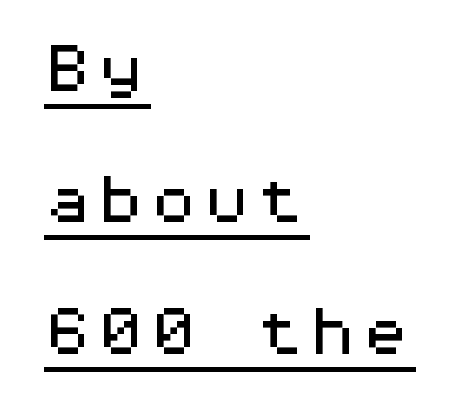
The letters march in equal steps, a hallmark of fixed-pitch type. You could call the tracking neutral — neither tight nor loose. Glance below the letters and you will spot a drawn line. The font's upright variant was chosen for this text. These lines are composed in type without serifs.
